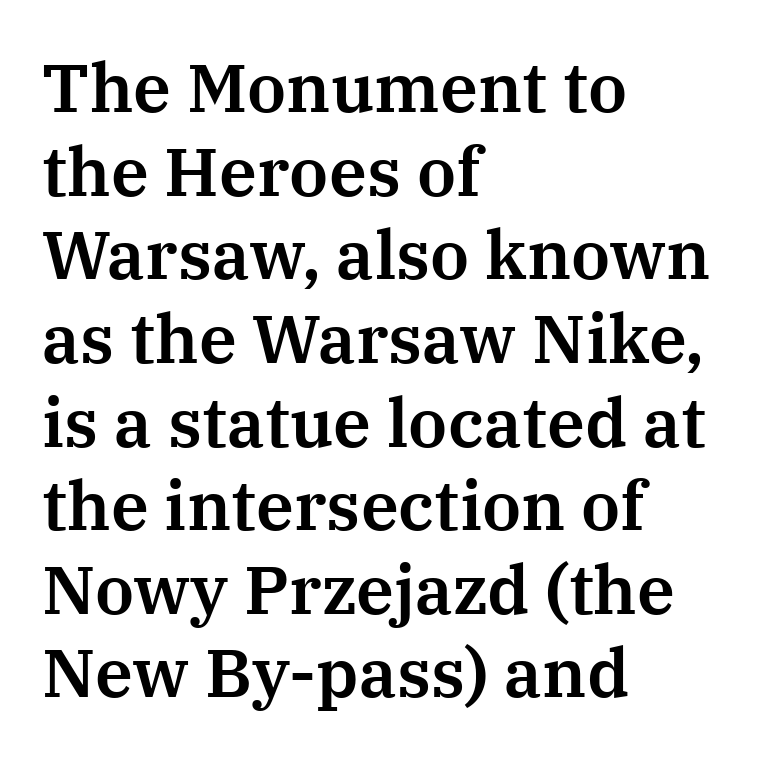
Character widths vary here, with narrow letters taking less room than wide ones. The letters sit at their default tracking, neither squeezed nor spread. Every character sits straight up, as roman type does. Where is the straight margin? On the left. Check under the words: just untouched page. Stroke terminals: seriffed.
